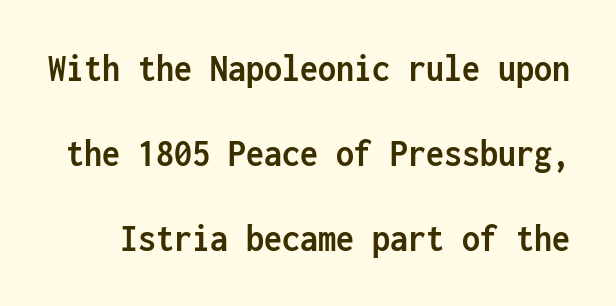
Unlike a traditional serif, this face leaves its strokes unadorned. A bare baseline throughout the passage. You could call the tracking neutral — neither tight nor loose. Each letter, wide or thin by design, is forced into the same width here. Ordinary non-slanted type is in use.
